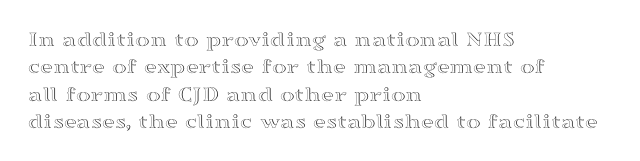
The image shows 22 px text type, upright; set left-aligned, line spacing 1.24x, normal letter spacing, not underlined.
